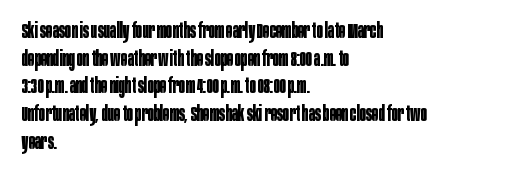
It's the straight-up-and-down kind of type. The words here are not underlined. Summary of vertical rhythm: regular, with standard interline spacing. Alignment: flush left. The rendering keeps characters at their native spacing.
